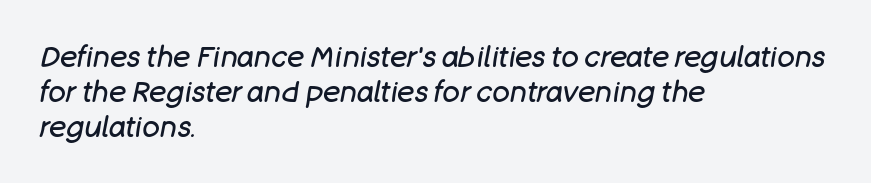
Where is the straight margin? On the left. This sample has the flowing, uneven cadence of proportional lettering. Has an underline been added? It has not. Compared with typical body copy, the letter spacing here is the same. It's the slanting kind of type.
